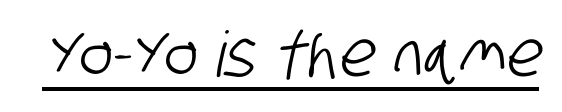
{"serif": "no", "width": "condensed", "stroke_contrast": "low", "x_height": "large", "monospaced": "no", "underline": "yes", "letter_spacing": "normal", "letter_spacing_em": 0.0, "glyph_px": 63}
